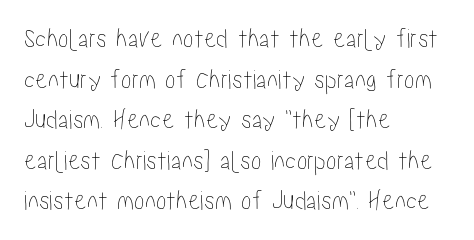
{"italic": "no", "width": "condensed", "stroke_contrast": "low", "x_height": "medium", "monospaced": "no", "underline": "no", "align": "left", "line_spacing": "normal", "line_spacing_ratio": 1.45, "letter_spacing": "normal", "letter_spacing_em": 0.0, "glyph_px": 28}
